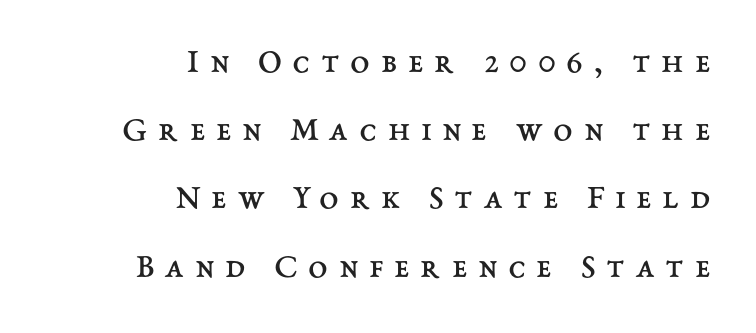
The rendering inserts visible extra space after every character. Check the space under the baseline: it is left empty. Varying glyph widths throughout — classic text-font behaviour. The lettering holds an erect, upright posture throughout. The leading is generous, giving the passage an open texture.
